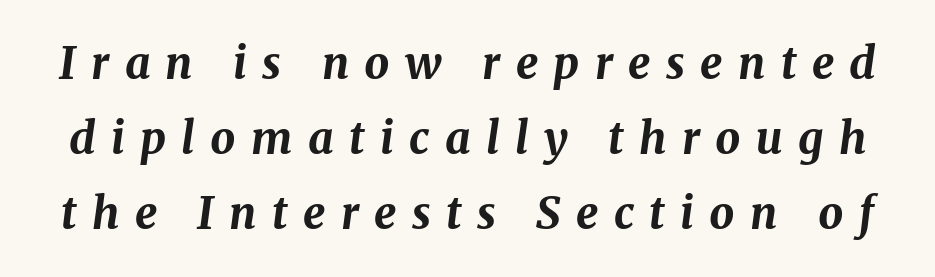
{"italic": "yes", "lean": "right", "slant_degrees": 8, "bold": "yes", "weight": "bold", "width": "normal", "stroke_contrast": "medium", "x_height": "medium", "monospaced": "no", "underline": "no", "line_spacing": "normal", "line_spacing_ratio": 1.7, "letter_spacing": "wide", "letter_spacing_em": 0.35, "glyph_px": 44}
